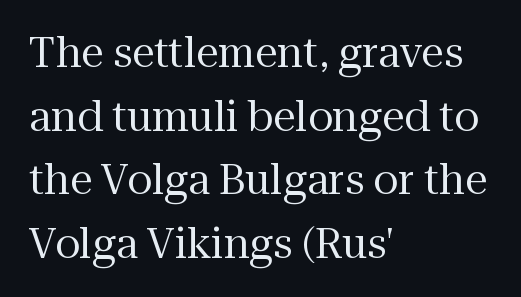
The image shows 41 px regular-weight serif type, upright; set left-aligned, normal line spacing (1.55x), normal letter spacing, not underlined; medium stroke contrast and a medium x-height.
